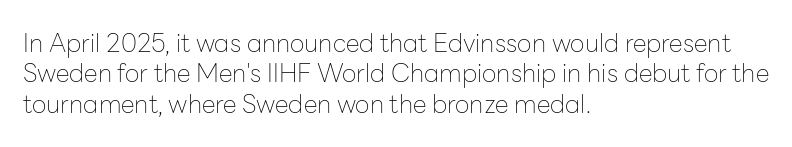
{"italic": "no", "bold": "no", "underline": "no", "align": "left", "line_spacing_ratio": 1.22, "letter_spacing": "normal", "letter_spacing_em": 0.0, "glyph_px": 25}
